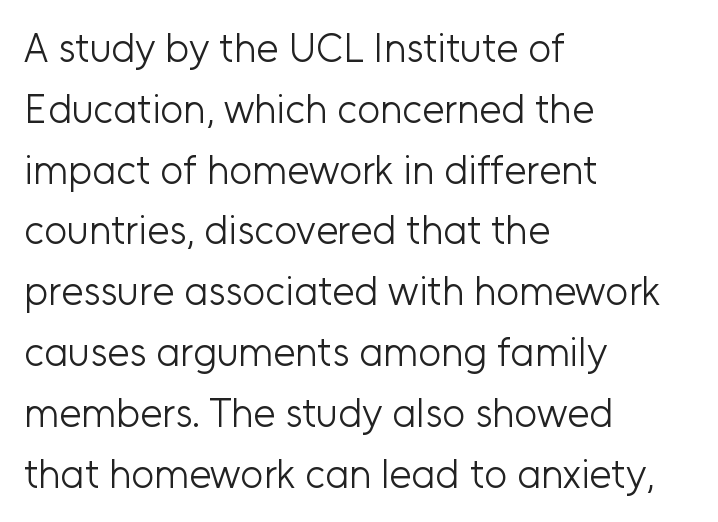
The image shows 40 px light sans-serif type, upright; set left-aligned, normal line spacing (1.52x), normal letter spacing, not underlined; low stroke contrast and a medium x-height.
